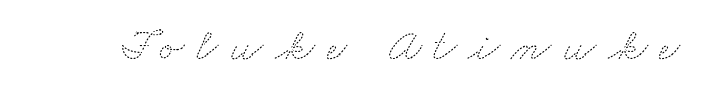
Here the designer chose a conventional face with non-uniform glyph widths. The specimen omits any rule beneath the text block's lines. Characters follow at a spacing far wider than the type designer built in. The typesetting does not lean heavy: it is not bold.
